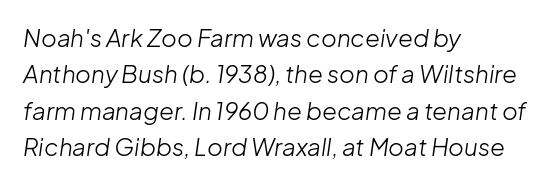
This is oblique type, the kind used for emphasis or titles. Compared with a centered layout, this one pins lines to the left instead. Line spacing here is normal. No extra ink here — the face is not bold. Anything drawn beneath the words? Only blank space. What stands out about the letter spacing? Nothing — it is the standard amount.
